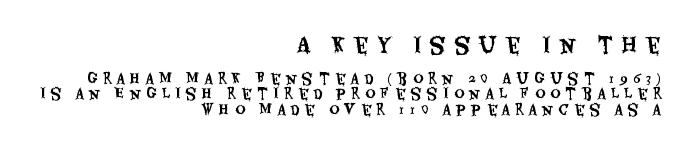
Q: Is the text italic (slanted)? A: No, it is upright.
Q: Is the text underlined? A: No.
Q: How is the paragraph aligned? A: Right-aligned.
Q: Is the spacing between letters normal or unusually wide? A: Unusually wide.
Q: Is the spacing between lines tight, normal or loose? A: Tight.
Q: Which block of text is set in a larger size, the first (top) or the second (bottom)? A: The first (top) one.
